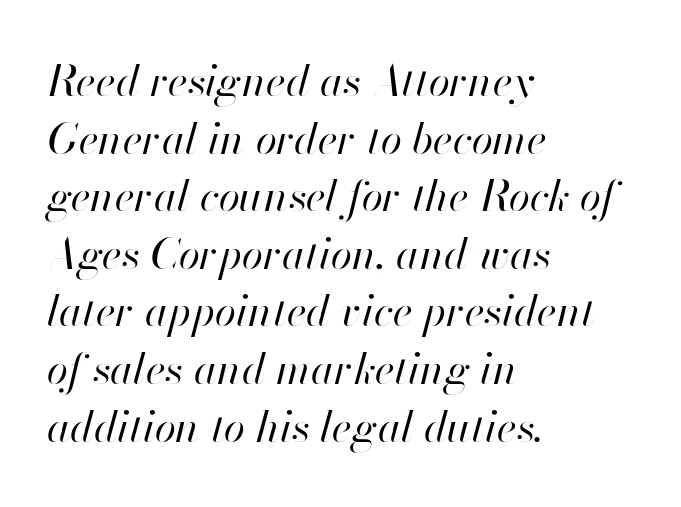
{"italic": "yes", "lean": "right", "slant_degrees": 13, "bold": "no", "weight": "regular", "width": "normal", "stroke_contrast": "high", "x_height": "small", "monospaced": "no", "underline": "no", "align": "left", "line_spacing": "normal", "line_spacing_ratio": 1.34, "letter_spacing": "normal", "letter_spacing_em": 0.0, "glyph_px": 43}
